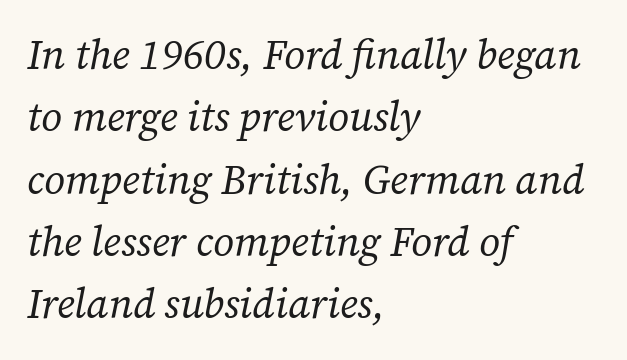
Character widths vary here, with narrow letters taking less room than wide ones. Line beginnings align vertically; line endings do not. Only glyphs here, with clear space below each row. A light-to-regular cut is what we see here. Classification — serif. Does the lettering tilt? It does — this is italic.
